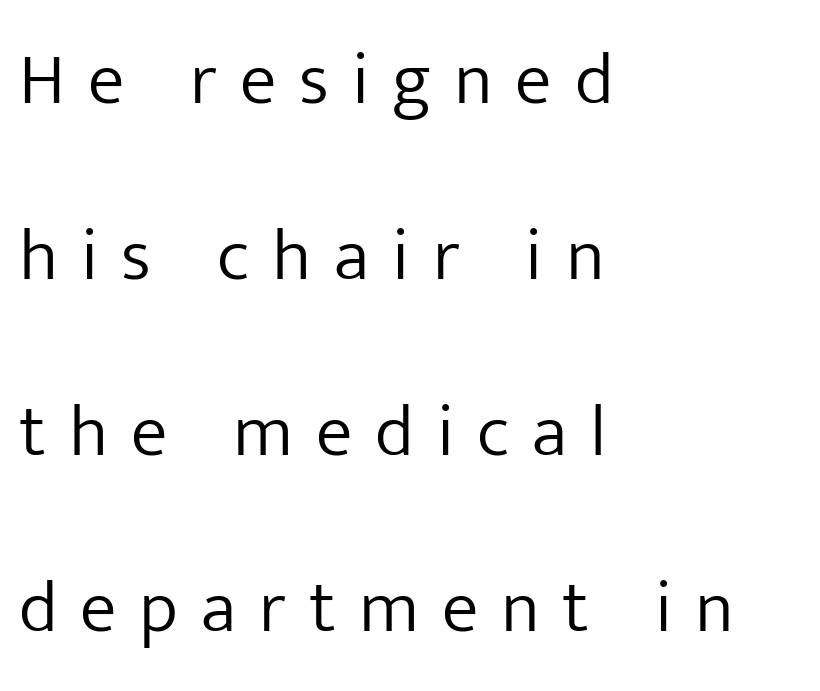
{"serif": "no", "italic": "no", "bold": "no", "weight": "light", "width": "normal", "stroke_contrast": "low", "x_height": "medium", "monospaced": "no", "underline": "no", "align": "left", "line_spacing": "loose", "line_spacing_ratio": 2.38, "letter_spacing": "wide", "letter_spacing_em": 0.31, "glyph_px": 74}
